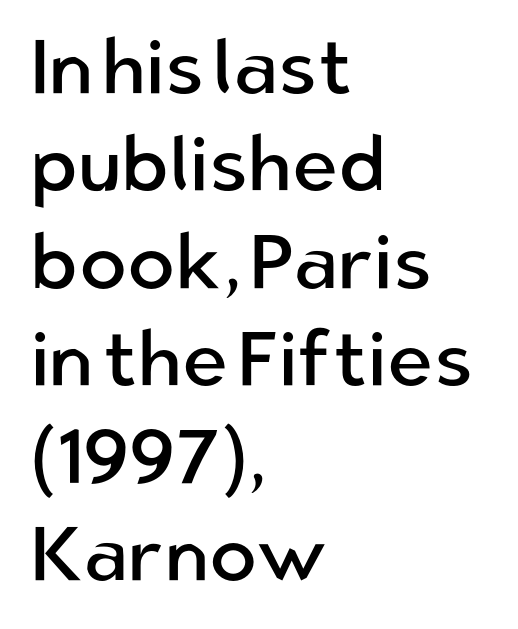
The image shows 78 px regular-weight sans-serif type, upright; set left-aligned, normal line spacing (1.25x), normal letter spacing, not underlined; low stroke contrast and a medium x-height.
